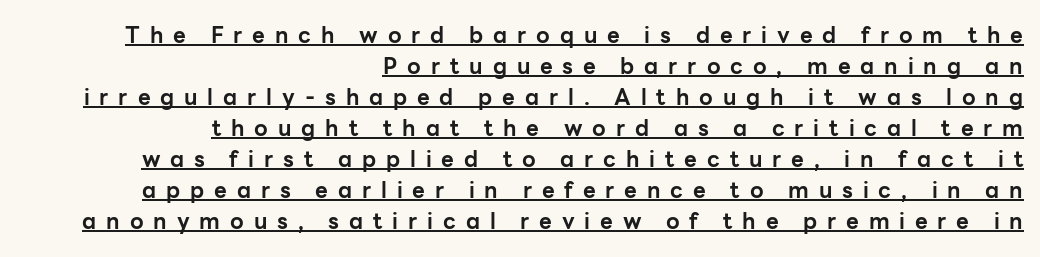
The image shows 22 px bold type, upright; set right-aligned, normal line spacing (1.41x), unusually wide letter spacing (+0.45 em), underlined.
